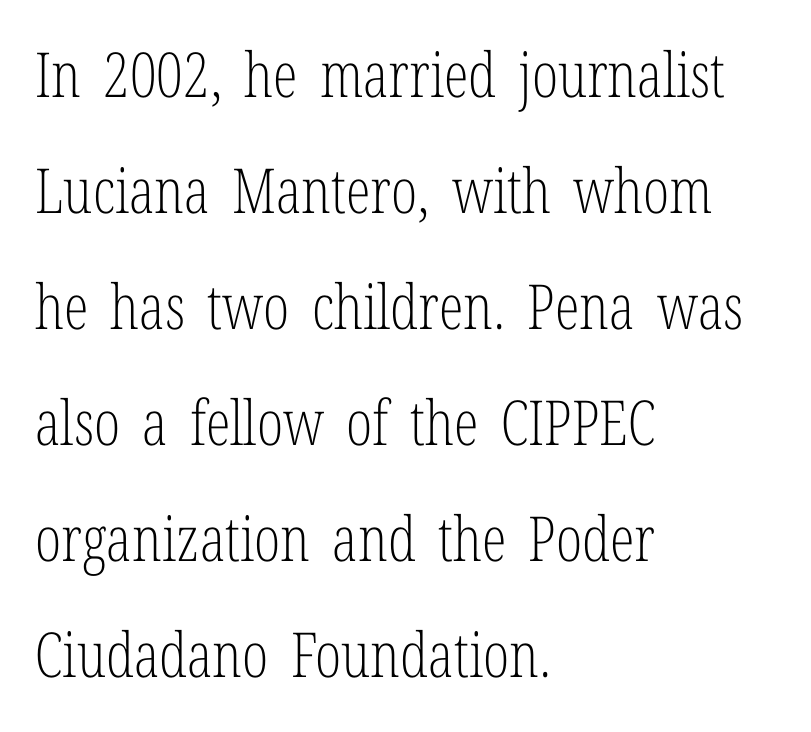
{"serif": "yes", "italic": "no", "bold": "no", "weight": "light", "width": "condensed", "stroke_contrast": "low", "x_height": "medium", "monospaced": "no", "underline": "no", "align": "left", "line_spacing_ratio": 1.87, "letter_spacing": "normal", "letter_spacing_em": 0.0, "glyph_px": 62}
